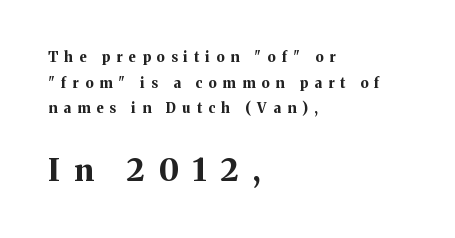
The image shows 31 px bold serif type, upright; set left-aligned, line spacing 1.83x, unusually wide letter spacing (+0.45 em), not underlined; the second (bottom) block is 2.21x larger; medium stroke contrast and a medium x-height.
